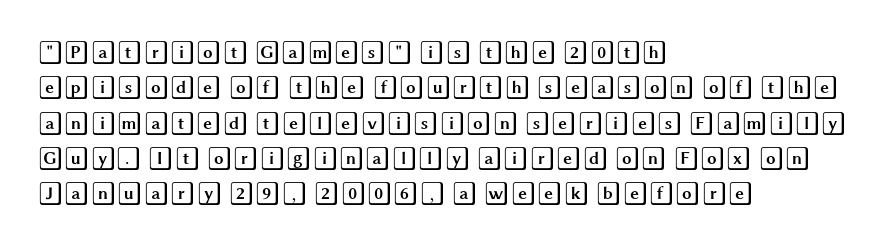
The image shows 24 px text type, upright; set left-aligned, normal line spacing (1.47x), normal letter spacing, not underlined.
